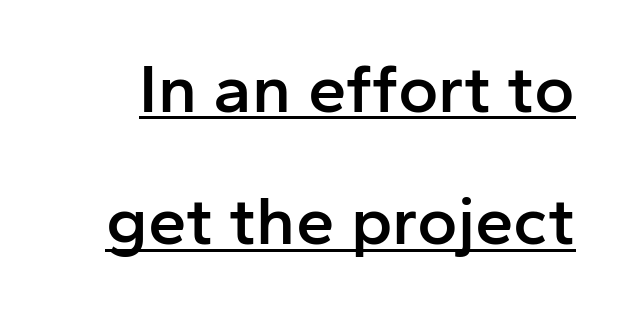
{"serif": "no", "italic": "no", "bold": "semi", "weight": "semibold", "width": "normal", "stroke_contrast": "low", "x_height": "medium", "monospaced": "no", "underline": "yes", "line_spacing": "loose", "line_spacing_ratio": 1.92, "letter_spacing": "normal", "letter_spacing_em": 0.0, "glyph_px": 69}
